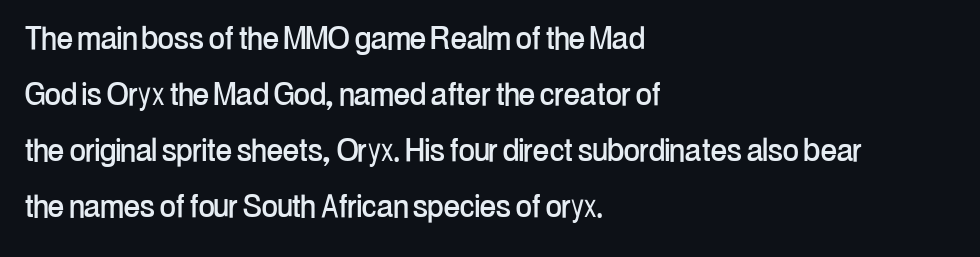
The image shows 39 px condensed sans-serif type, upright; set left-aligned, normal line spacing (1.44x), normal letter spacing, not underlined; low stroke contrast and a medium x-height.
